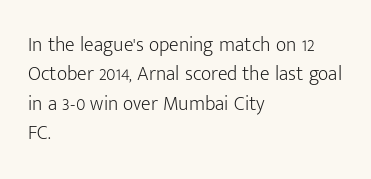
Look at the tracking — it's just the regular setting, nothing added. This sample keeps an unexceptional amount of space between lines. A typesetter would mark this as roman, not italic. Each row of text sits above clean, open space. Ink coverage per letter is moderate at most. This rendering uses left alignment, leaving the right contour irregular.
